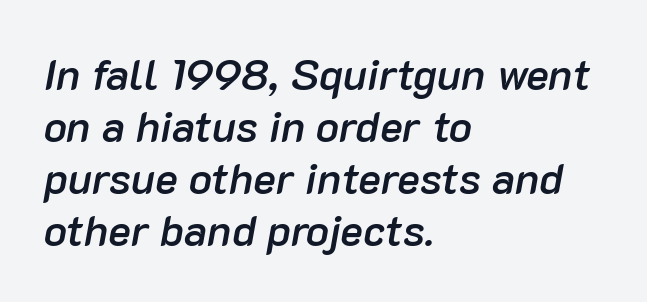
Proportional: the letters do not fall into vertical columns. Quick note: italic. Heft: intermediate — a semibold. The tracking reads as untouched default to a designer's eye.
